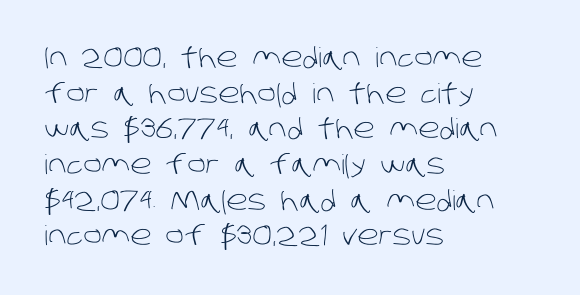
{"bold": "no", "underline": "no", "align": "left", "line_spacing": "normal", "line_spacing_ratio": 1.32, "letter_spacing": "normal", "letter_spacing_em": 0.0, "glyph_px": 27}
